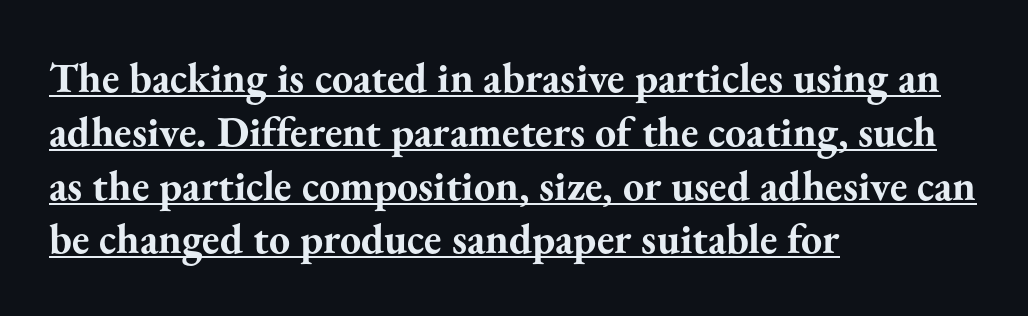
Q: Is the text bold? A: Yes.
Q: Is the text italic (slanted)? A: No, it is upright.
Q: Is the typeface a serif or a sans-serif typeface? A: Serif.
Q: Is the text underlined? A: Yes.
Q: How is the paragraph aligned? A: Left-aligned.
Q: Is the spacing between letters normal or unusually wide? A: Normal.
Q: Is the spacing between lines tight, normal or loose? A: Normal.
Q: Width (condensed, normal, or wide)? A: Normal.
Q: Stroke contrast? A: Medium.
Q: x-height? A: Small.
Q: Monospaced? A: No.
